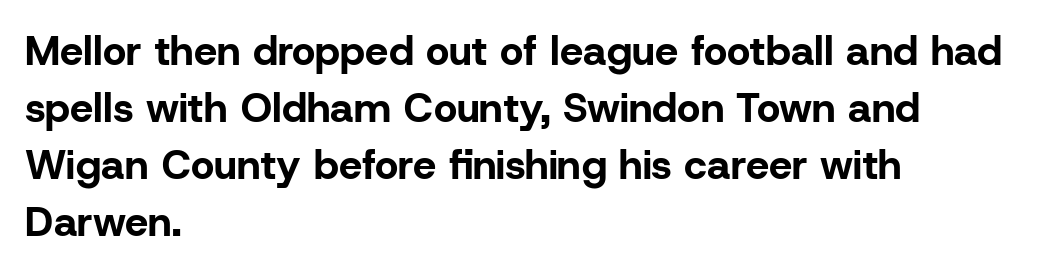
{"serif": "no", "italic": "no", "bold": "yes", "weight": "bold", "width": "normal", "stroke_contrast": "low", "x_height": "medium", "monospaced": "no", "underline": "no", "align": "left", "line_spacing": "normal", "line_spacing_ratio": 1.39, "letter_spacing": "normal", "letter_spacing_em": 0.0, "glyph_px": 41}
